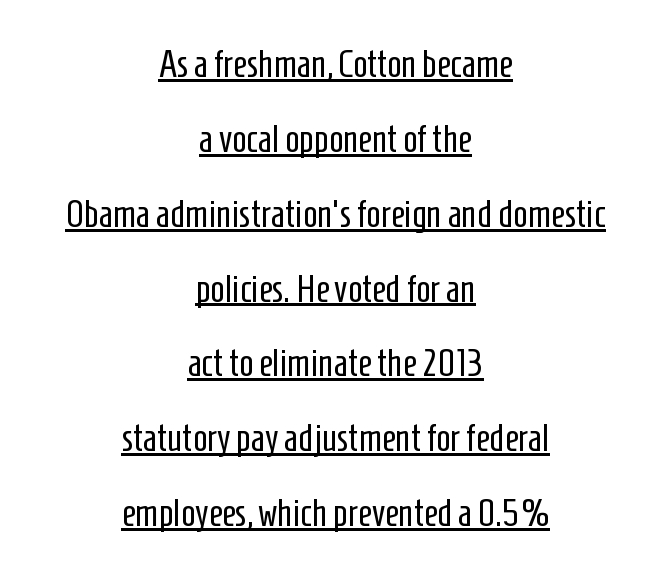
Horizontally, the lines are justified to the midpoint only. Default kerning and tracking; the words read as compact shapes. Letters have the restrained weight of plain body copy at most. The passage shown is typeset with a sans-serif family. Each new line begins a long way beneath the previous one.
